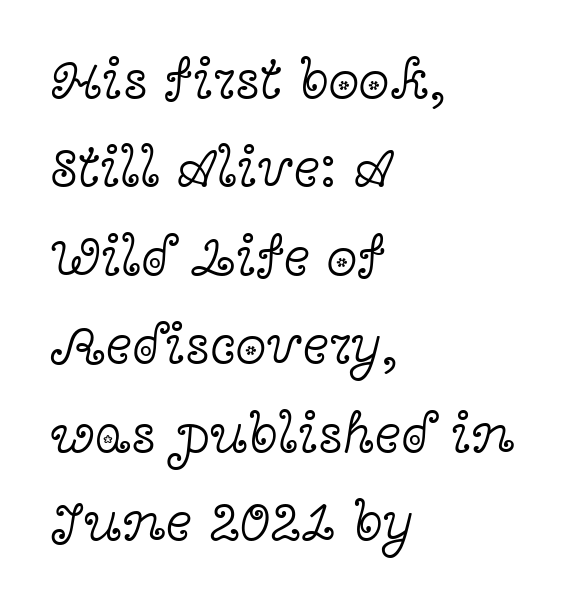
The image shows 56 px light, wide serif type; set left-aligned, normal line spacing (1.58x), normal letter spacing, not underlined; a medium x-height.
